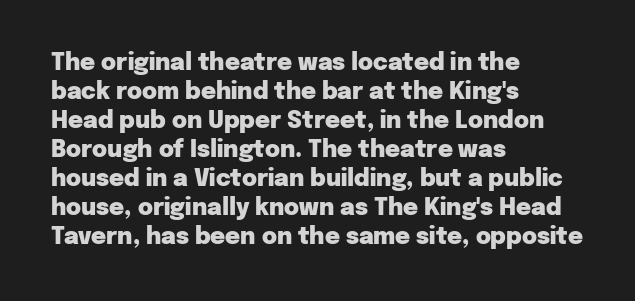
The image shows 23 px bold type, upright; set left-aligned, normal line spacing (1.26x), normal letter spacing, not underlined.
